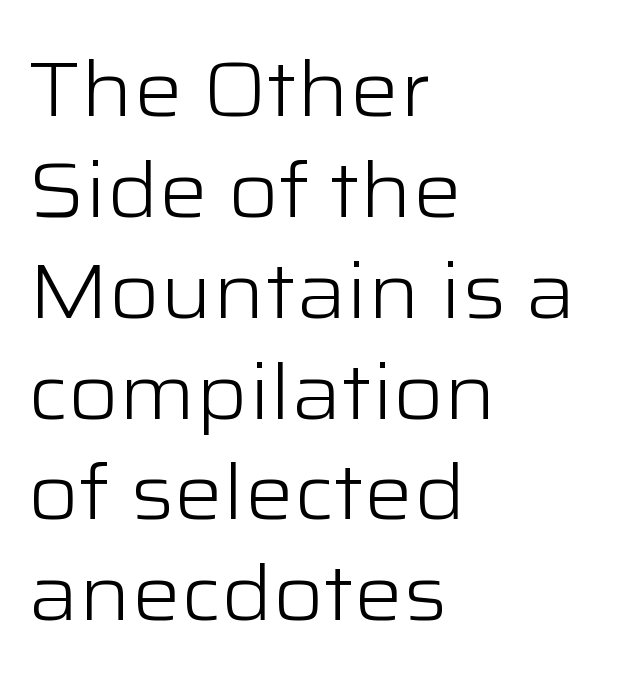
Does the leading feel generous? No, just average. You can tell it's not italic because the verticals are truly vertical. How are the letters spaced? Ordinarily, with no added tracking. Stem width sits at or under what a default text font uses. These lines are composed in type without serifs.
